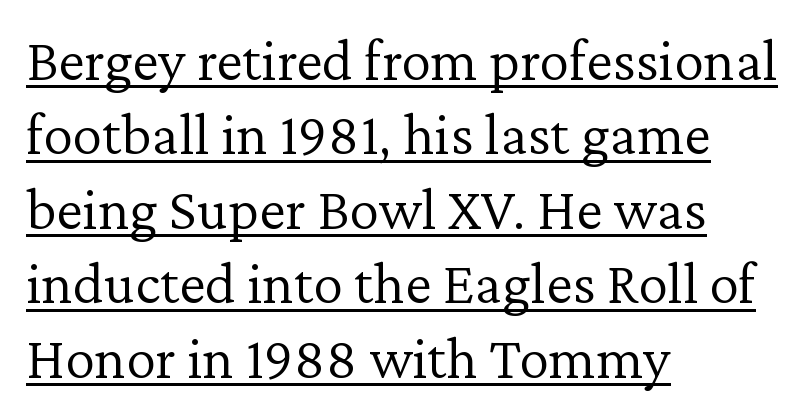
Which margin do the lines hug? The left one — the right edge is uneven. What kind of face is this? One with serifs. Rendered with straight, roman letterforms. Quick note: underline on. The face used here is proportionally spaced, like ordinary book or web type. Stems and bowls with no extra thickness — not bold.
